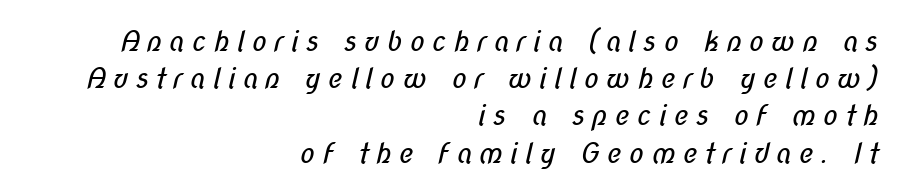
{"serif": "no", "bold": "no", "weight": "regular", "width": "condensed", "stroke_contrast": "low", "x_height": "medium", "monospaced": "no", "underline": "no", "align": "right", "line_spacing": "normal", "line_spacing_ratio": 1.33, "letter_spacing": "wide", "letter_spacing_em": 0.24, "glyph_px": 28}
